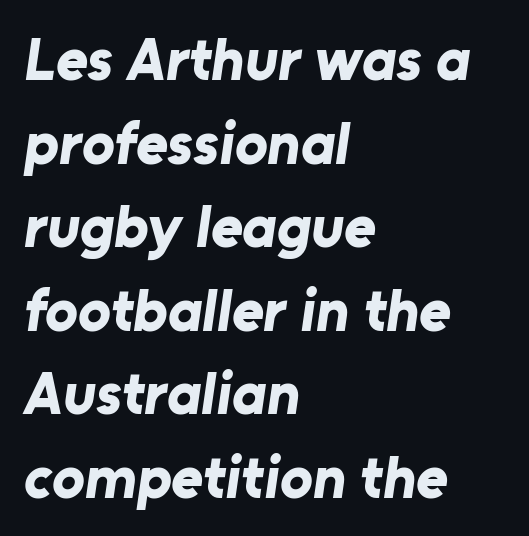
Note the varied advance widths — an 'i' is clearly narrower than an 'm'. Is this a sans? Yes — the strokes have no serifs. A normal amount of white space separates one row of letters from the next. Only glyphs here, with clear space below each row. Reading down the block, your eye returns to a fixed left position each line.
